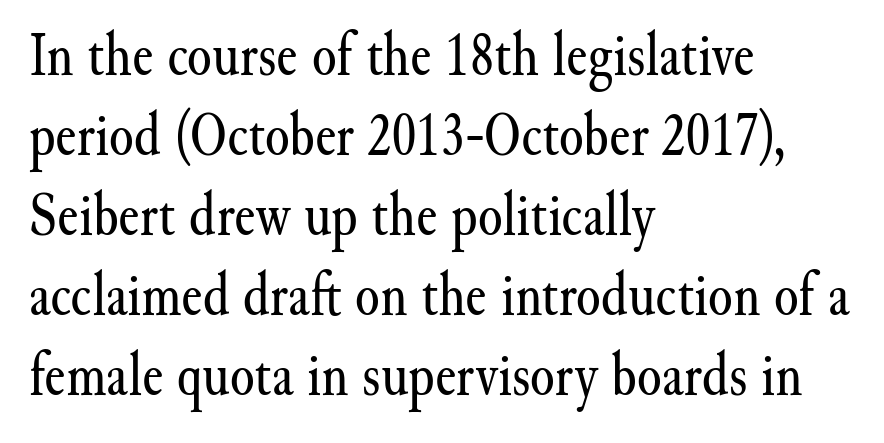
Q: Is the text bold? A: No.
Q: Is the text italic (slanted)? A: No, it is upright.
Q: Is the typeface a serif or a sans-serif typeface? A: Serif.
Q: Is the text underlined? A: No.
Q: How is the paragraph aligned? A: Left-aligned.
Q: Is the spacing between letters normal or unusually wide? A: Normal.
Q: Is the spacing between lines tight, normal or loose? A: Normal.
Q: Width (condensed, normal, or wide)? A: Normal.
Q: Stroke contrast? A: Medium.
Q: x-height? A: Small.
Q: Monospaced? A: No.
